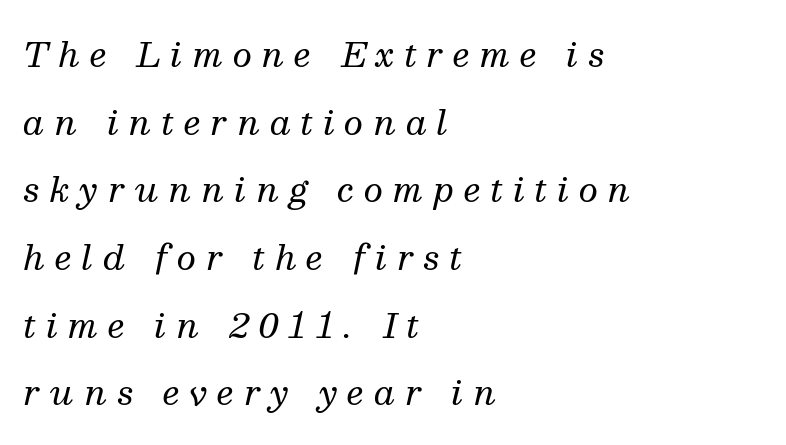
The image shows 34 px regular-weight serif type, italic (leaning right); set left-aligned, loose line spacing (1.99x), unusually wide letter spacing (+0.29 em), not underlined; medium stroke contrast and a medium x-height.
